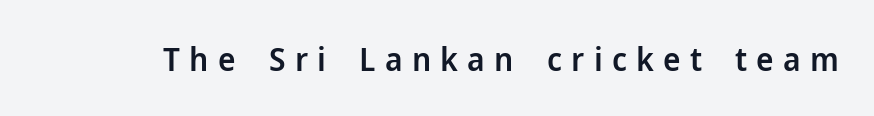
Proportional: the letters do not fall into vertical columns. Italic? Not at all — the glyphs are vertical. The letters carry no serifs — their stems end cleanly without finishing strokes. Look at the stroke-to-counter ratio: somewhat heavy, a semibold. Quick note: underline off. Words appear elongated and porous because spacing is wide.
